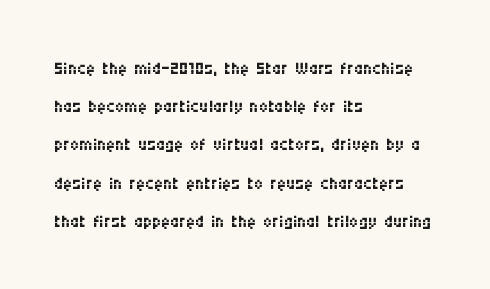
The glyphs are unaccompanied by any horizontal stroke below them. Posture: vertical. These lines keep a tight, regular rhythm from letter to letter. Interline gaps are of average width in this sample. The paragraph shown leans on its left margin.
